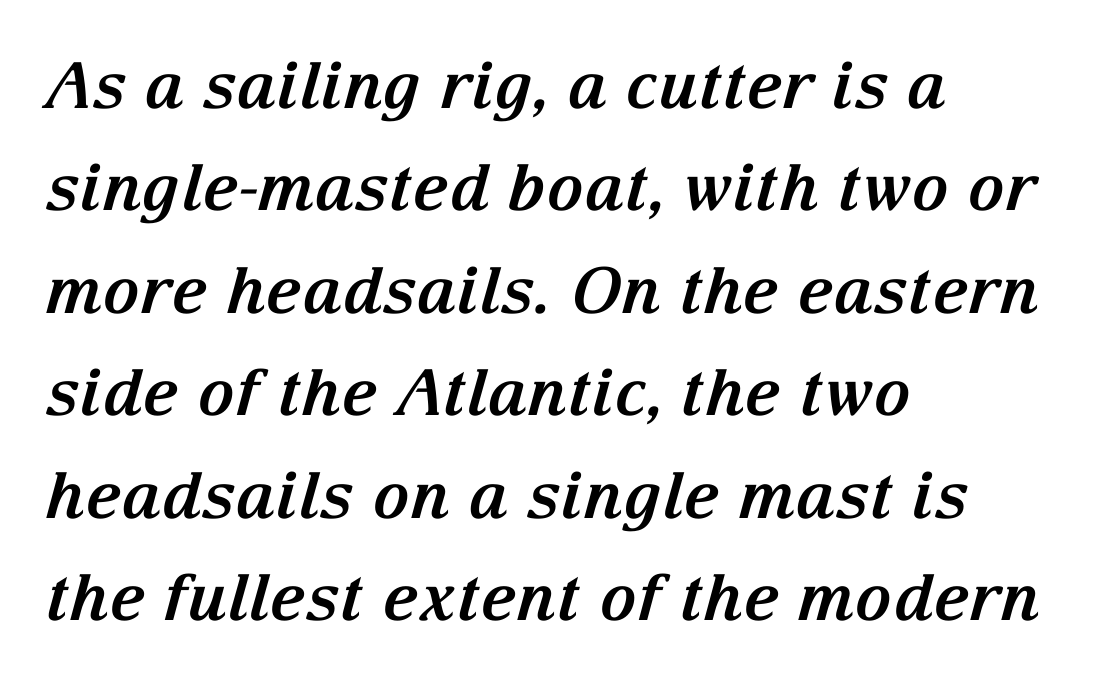
Varying glyph widths throughout — classic text-font behaviour. Slant detected: the letters are inclined. Check where the strokes stop: tiny serifs finish them off. These lines stack with their left ends in a neat column. Observe the ordinary spacing: letters are neighbours, not strangers. If you measured baseline to baseline, you'd find a middling distance.
